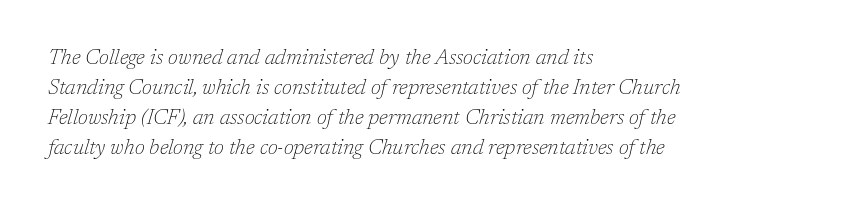
{"italic": "yes", "lean": "right", "slant_degrees": 17, "bold": "no", "underline": "no", "align": "left", "line_spacing": "normal", "line_spacing_ratio": 1.43, "letter_spacing": "normal", "letter_spacing_em": 0.0, "glyph_px": 21}
